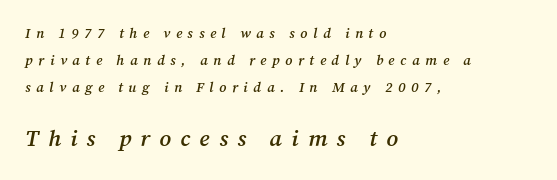
{"italic": "yes", "lean": "right", "slant_degrees": 12, "bold": "semi", "underline": "no", "align": "left", "line_spacing": "loose", "line_spacing_ratio": 1.93, "letter_spacing": "wide", "letter_spacing_em": 0.4, "larger_block": "second", "size_ratio": 1.64, "glyph_px": 23}
